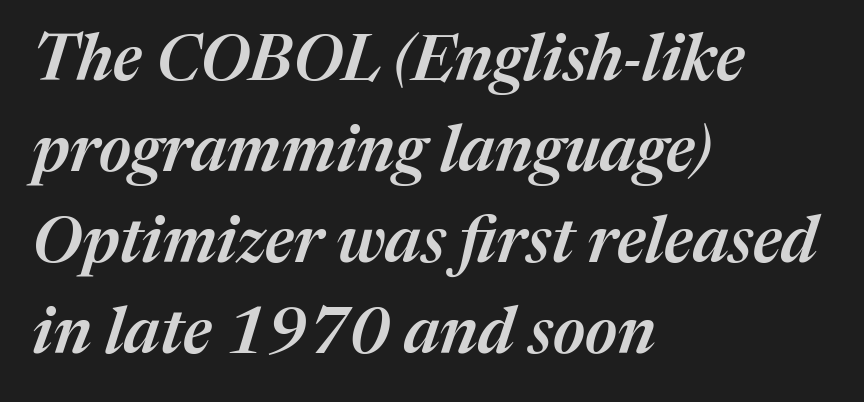
The image shows 64 px semibold type, italic (leaning right); set left-aligned, normal line spacing (1.42x), normal letter spacing, not underlined; medium stroke contrast and a medium x-height.
